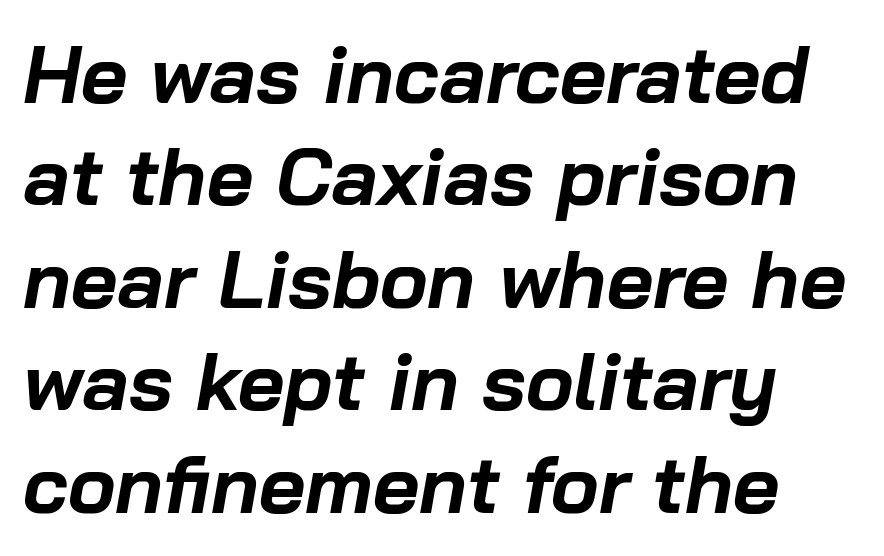
Q: Is the text bold? A: Yes.
Q: Is the text italic (slanted)? A: Yes, it leans right by about 10 degrees.
Q: Is the text underlined? A: No.
Q: Is the spacing between letters normal or unusually wide? A: Normal.
Q: Is the spacing between lines tight, normal or loose? A: Normal.
Q: Width (condensed, normal, or wide)? A: Normal.
Q: Stroke contrast? A: Low.
Q: x-height? A: Medium.
Q: Monospaced? A: No.
